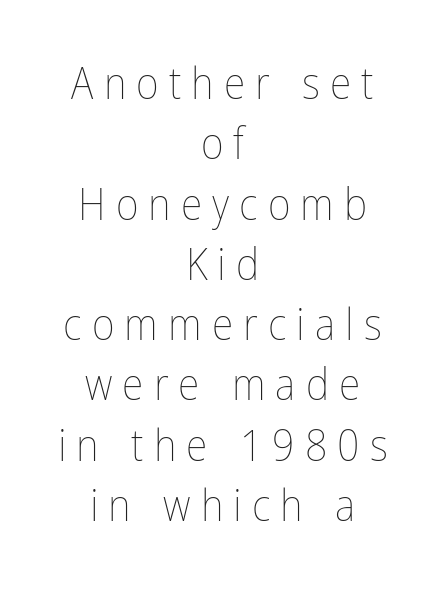
{"italic": "no", "bold": "no", "weight": "thin", "width": "condensed", "stroke_contrast": "low", "x_height": "medium", "monospaced": "no", "underline": "no", "align": "center", "line_spacing": "normal", "line_spacing_ratio": 1.37, "letter_spacing": "wide", "letter_spacing_em": 0.23, "glyph_px": 44}
